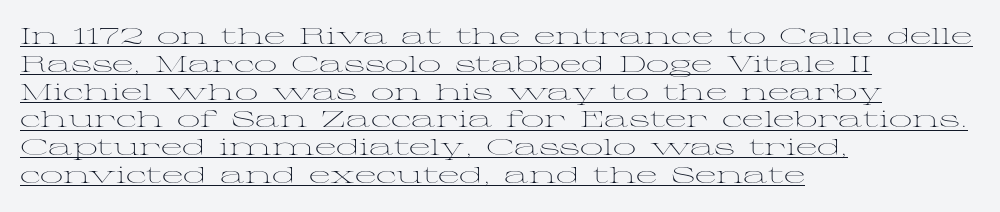
{"italic": "no", "bold": "no", "underline": "yes", "align": "left", "line_spacing_ratio": 1.21, "letter_spacing": "normal", "letter_spacing_em": 0.0, "glyph_px": 23}
